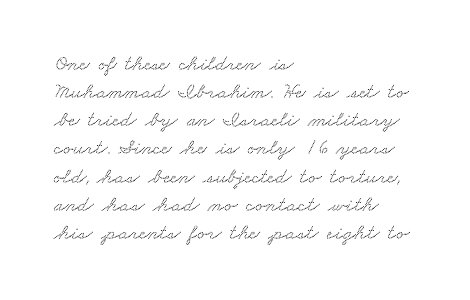
The image shows 22 px text type; set left-aligned, normal line spacing (1.28x), normal letter spacing, not underlined.
